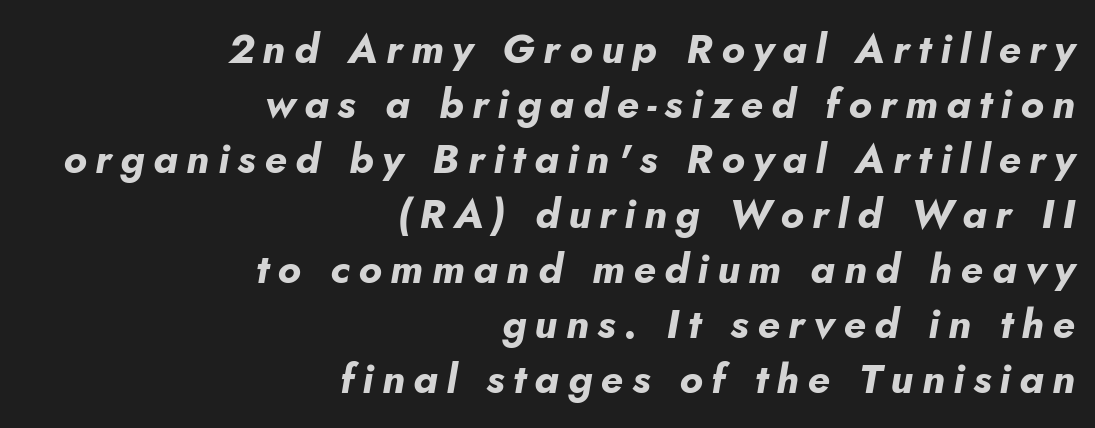
Q: Is the text bold? A: Yes.
Q: Is the text italic (slanted)? A: Yes, it leans right by about 10 degrees.
Q: Is the text underlined? A: No.
Q: How is the paragraph aligned? A: Right-aligned.
Q: Is the spacing between letters normal or unusually wide? A: Unusually wide.
Q: Is the spacing between lines tight, normal or loose? A: Normal.
Q: Width (condensed, normal, or wide)? A: Normal.
Q: Stroke contrast? A: Low.
Q: x-height? A: Small.
Q: Monospaced? A: No.
